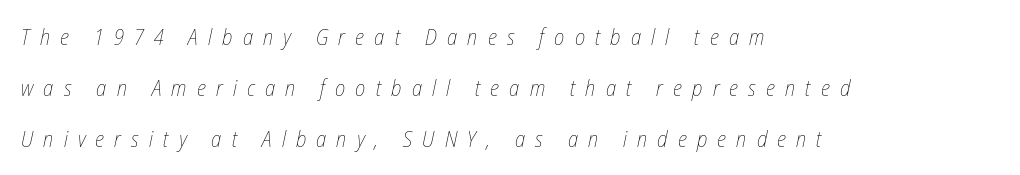
Q: Is the text bold? A: No.
Q: Is the text italic (slanted)? A: Yes, it leans right by about 12 degrees.
Q: Is the text underlined? A: No.
Q: How is the paragraph aligned? A: Left-aligned.
Q: Is the spacing between letters normal or unusually wide? A: Unusually wide.
Q: Is the spacing between lines tight, normal or loose? A: Loose.
